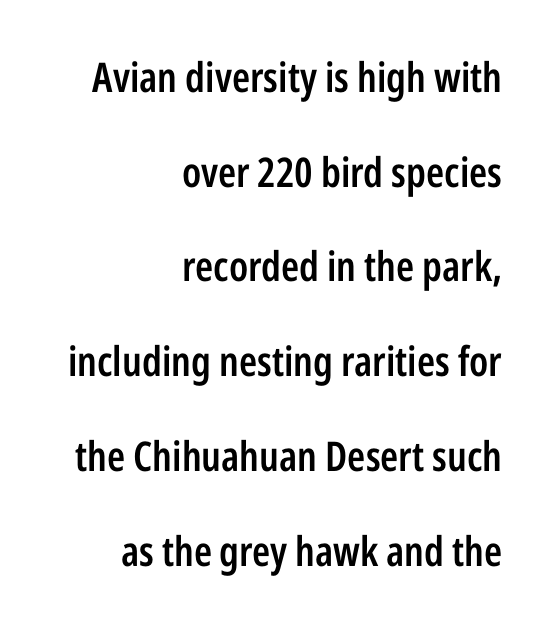
Q: Is the text bold? A: Semi-bold.
Q: Is the text italic (slanted)? A: No, it is upright.
Q: Is the typeface a serif or a sans-serif typeface? A: Sans-serif.
Q: Is the text underlined? A: No.
Q: How is the paragraph aligned? A: Right-aligned.
Q: Is the spacing between letters normal or unusually wide? A: Normal.
Q: Is the spacing between lines tight, normal or loose? A: Loose.
Q: Width (condensed, normal, or wide)? A: Condensed.
Q: Stroke contrast? A: Low.
Q: x-height? A: Medium.
Q: Monospaced? A: No.
